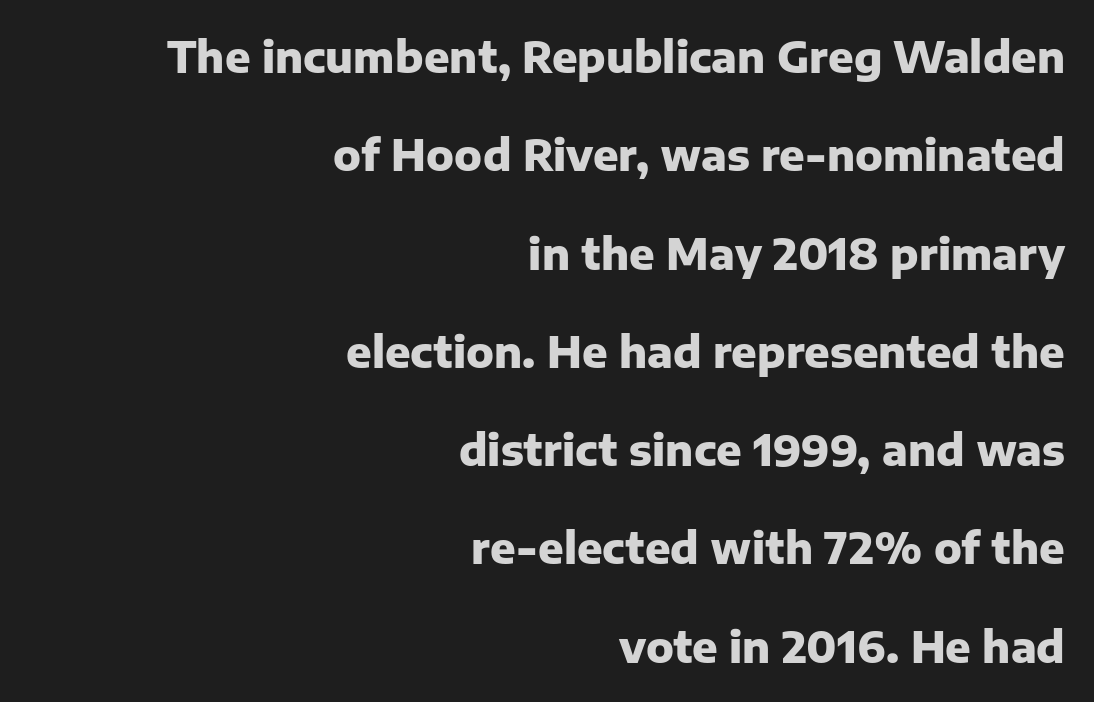
The image shows 42 px heavy sans-serif type, upright; set right-aligned, loose line spacing (2.34x), normal letter spacing, not underlined; low stroke contrast and a medium x-height.
